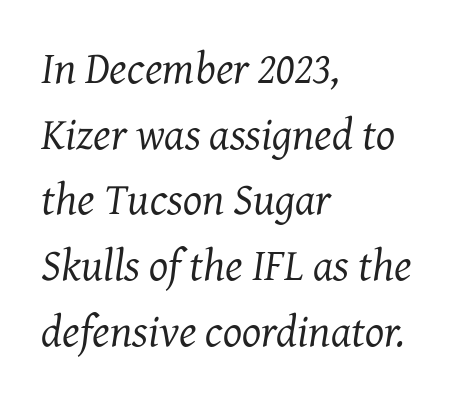
{"serif": "yes", "italic": "yes", "lean": "right", "slant_degrees": 7, "bold": "no", "weight": "regular", "width": "normal", "stroke_contrast": "medium", "x_height": "medium", "monospaced": "no", "underline": "no", "align": "left", "line_spacing": "normal", "line_spacing_ratio": 1.46, "letter_spacing": "normal", "letter_spacing_em": 0.0, "glyph_px": 45}
